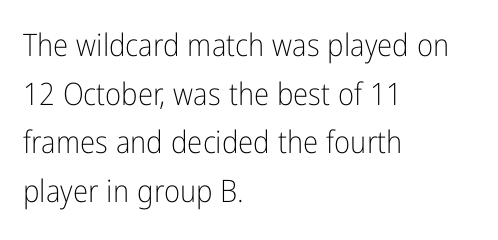
Q: Is the text bold? A: No.
Q: Is the text italic (slanted)? A: No, it is upright.
Q: Is the typeface a serif or a sans-serif typeface? A: Sans-serif.
Q: Is the text underlined? A: No.
Q: How is the paragraph aligned? A: Left-aligned.
Q: Is the spacing between letters normal or unusually wide? A: Normal.
Q: Is the spacing between lines tight, normal or loose? A: Normal.
Q: Width (condensed, normal, or wide)? A: Condensed.
Q: Stroke contrast? A: Low.
Q: x-height? A: Medium.
Q: Monospaced? A: No.
